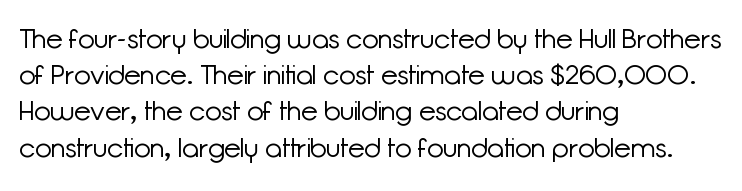
{"italic": "no", "bold": "no", "underline": "no", "align": "left", "line_spacing": "normal", "line_spacing_ratio": 1.34, "letter_spacing": "normal", "letter_spacing_em": 0.0, "glyph_px": 27}
